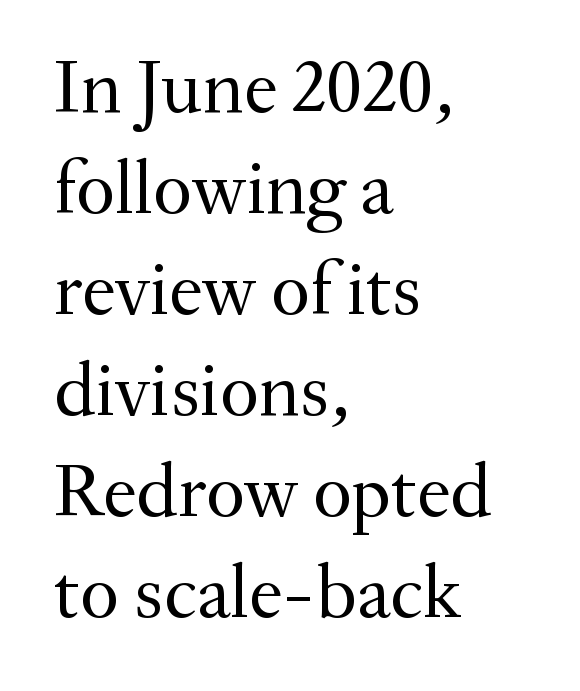
Q: Is the text bold? A: No.
Q: Is the text italic (slanted)? A: No, it is upright.
Q: Is the typeface a serif or a sans-serif typeface? A: Serif.
Q: Is the text underlined? A: No.
Q: How is the paragraph aligned? A: Left-aligned.
Q: Is the spacing between letters normal or unusually wide? A: Normal.
Q: Is the spacing between lines tight, normal or loose? A: Normal.
Q: Width (condensed, normal, or wide)? A: Normal.
Q: Stroke contrast? A: Medium.
Q: x-height? A: Small.
Q: Monospaced? A: No.
